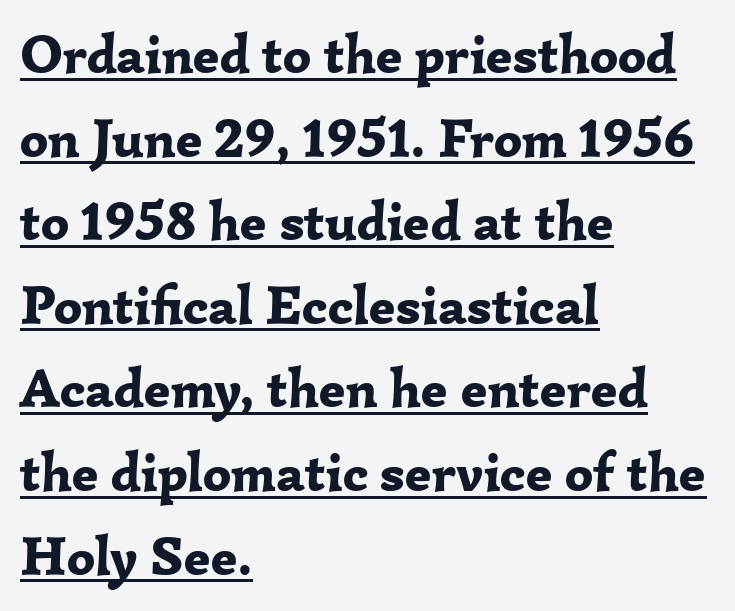
Q: Is the text bold? A: Yes.
Q: Is the text italic (slanted)? A: No, it is upright.
Q: Is the typeface a serif or a sans-serif typeface? A: Serif.
Q: Is the text underlined? A: Yes.
Q: How is the paragraph aligned? A: Left-aligned.
Q: Is the spacing between letters normal or unusually wide? A: Normal.
Q: Is the spacing between lines tight, normal or loose? A: Normal.
Q: Width (condensed, normal, or wide)? A: Normal.
Q: Stroke contrast? A: Low.
Q: x-height? A: Medium.
Q: Monospaced? A: No.
